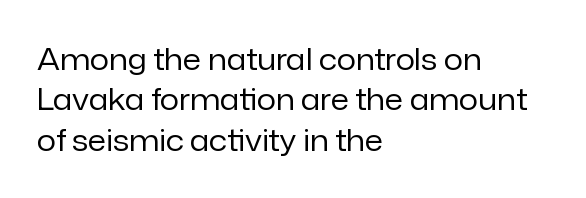
The characters display no serif detailing; their extremities are plain. In CSS terms this would be text-align: left. Ordinary non-slanted type is in use. A typesetter would call this proportional, since set widths differ per character.
